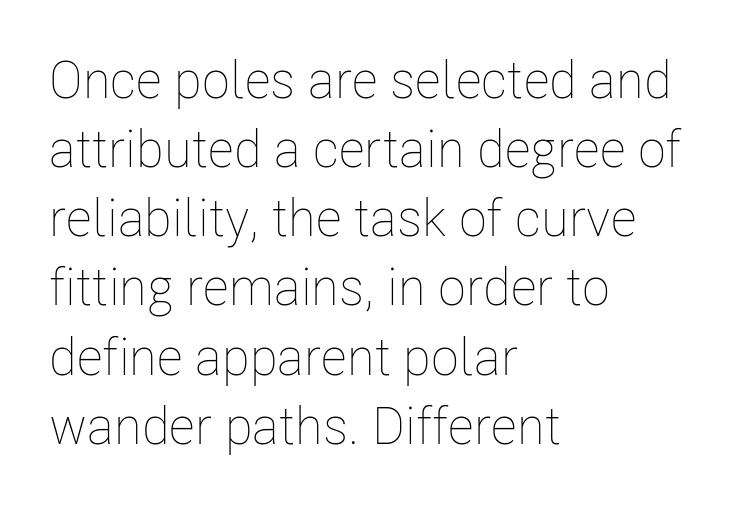
Q: Is the text bold? A: No.
Q: Is the text italic (slanted)? A: No, it is upright.
Q: Is the text underlined? A: No.
Q: How is the paragraph aligned? A: Left-aligned.
Q: Is the spacing between letters normal or unusually wide? A: Normal.
Q: Is the spacing between lines tight, normal or loose? A: Normal.
Q: Width (condensed, normal, or wide)? A: Condensed.
Q: Stroke contrast? A: Low.
Q: x-height? A: Medium.
Q: Monospaced? A: No.
